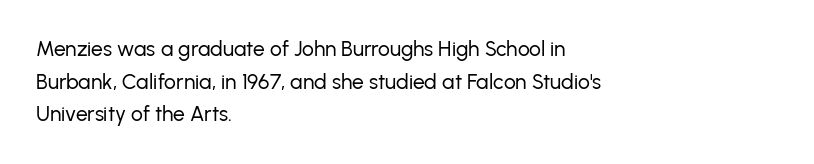
The axis of the letterforms is exactly vertical. Here the glyphs are tracked normally, forming tight word shapes. Descenders hang freely into open space. Line beginnings align vertically; line endings do not. The rows are spaced the way most documents space them.
